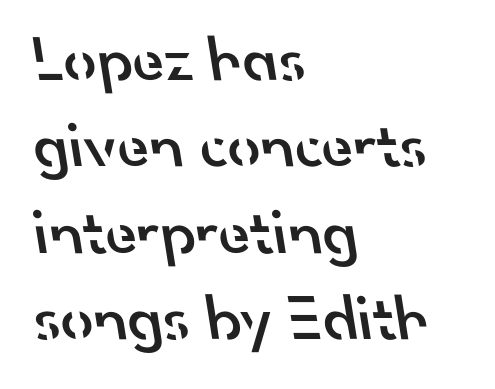
{"serif": "no", "bold": "semi", "weight": "semibold", "width": "normal", "stroke_contrast": "low", "x_height": "small", "monospaced": "no", "underline": "no", "align": "left", "line_spacing": "normal", "line_spacing_ratio": 1.33, "letter_spacing": "normal", "letter_spacing_em": 0.0, "glyph_px": 65}
